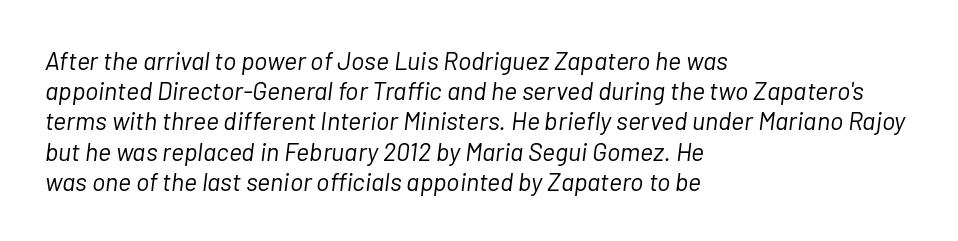
{"italic": "yes", "lean": "right", "slant_degrees": 7, "bold": "no", "underline": "no", "align": "left", "line_spacing_ratio": 1.21, "letter_spacing": "normal", "letter_spacing_em": 0.0, "glyph_px": 25}
